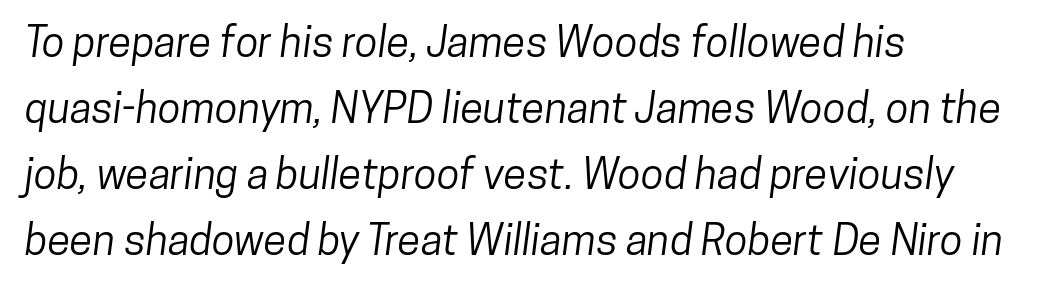
How would I describe the line gaps? Plain and ordinary. Unlike a traditional serif, this face leaves its strokes unadorned. A typesetter would call this proportional, since set widths differ per character. Words float on clear page, feet unadorned.
